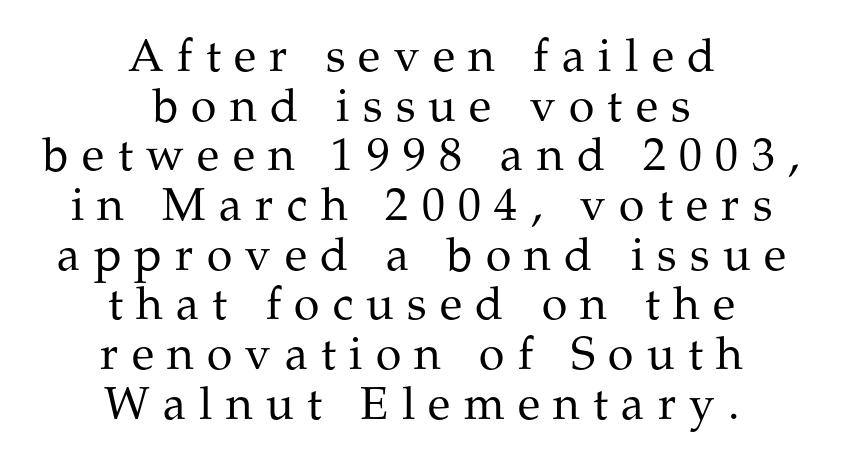
{"serif": "yes", "italic": "no", "bold": "no", "weight": "regular", "width": "normal", "stroke_contrast": "medium", "x_height": "medium", "monospaced": "no", "underline": "no", "align": "center", "line_spacing": "tight", "line_spacing_ratio": 1.08, "letter_spacing": "wide", "letter_spacing_em": 0.29, "glyph_px": 46}
